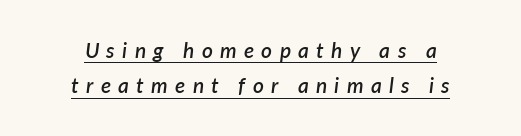
The image shows 21 px text type, italic (leaning right); set centered, normal line spacing (1.68x), unusually wide letter spacing (+0.35 em), underlined.
